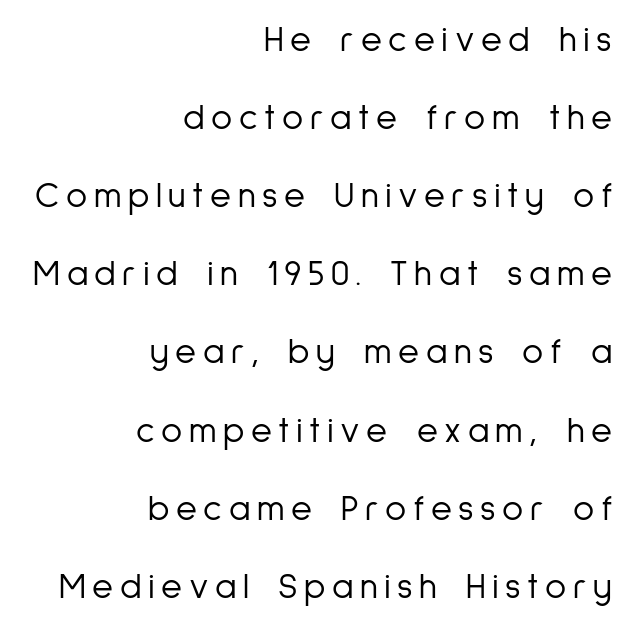
{"serif": "no", "italic": "no", "bold": "no", "weight": "light", "width": "condensed", "stroke_contrast": "low", "x_height": "medium", "monospaced": "no", "underline": "no", "align": "right", "line_spacing": "loose", "line_spacing_ratio": 2.17, "glyph_px": 36}
